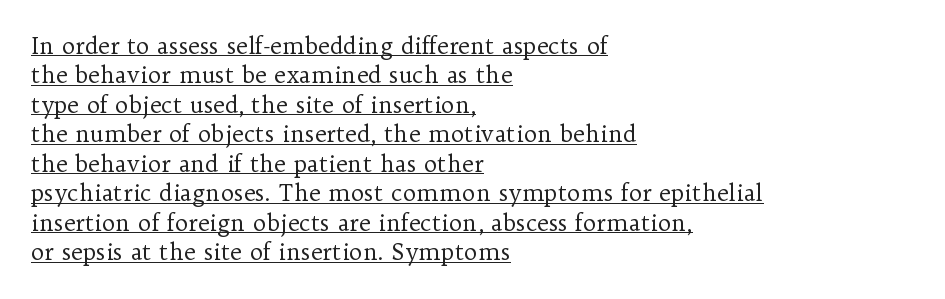
Underlined type. The rag falls on the right side of this text block. What stands out about the letter spacing? Nothing — it is the standard amount. How would I describe the line gaps? Plain and ordinary. The letters stand straight up with perfectly vertical stems. Each stroke keeps to a modest, everyday thickness or less.
